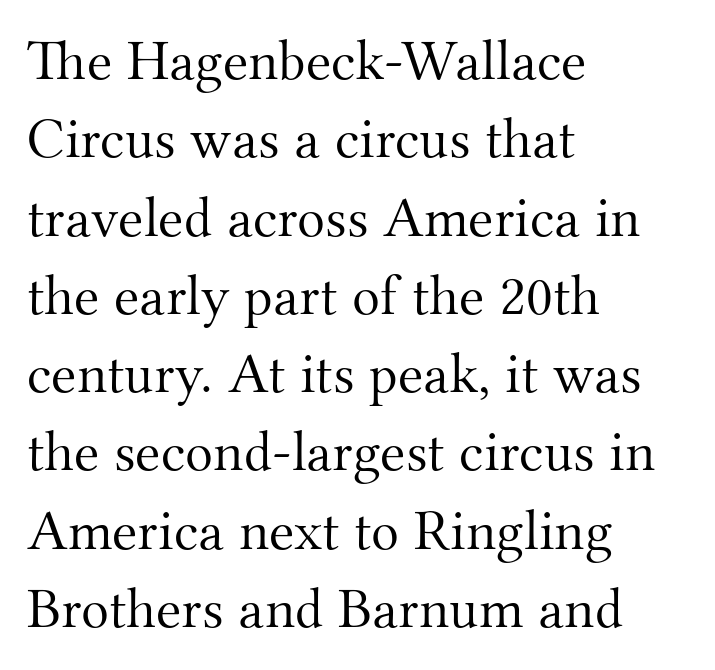
The image shows 58 px light serif type, upright; set left-aligned, normal line spacing (1.35x), normal letter spacing, not underlined; medium stroke contrast and a small x-height.
